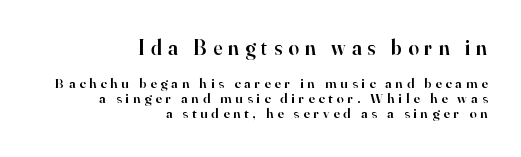
The image shows 21 px text type, upright; set right-aligned, tight line spacing (1.09x), unusually wide letter spacing (+0.29 em), not underlined; the first (top) block is 1.5x larger.
